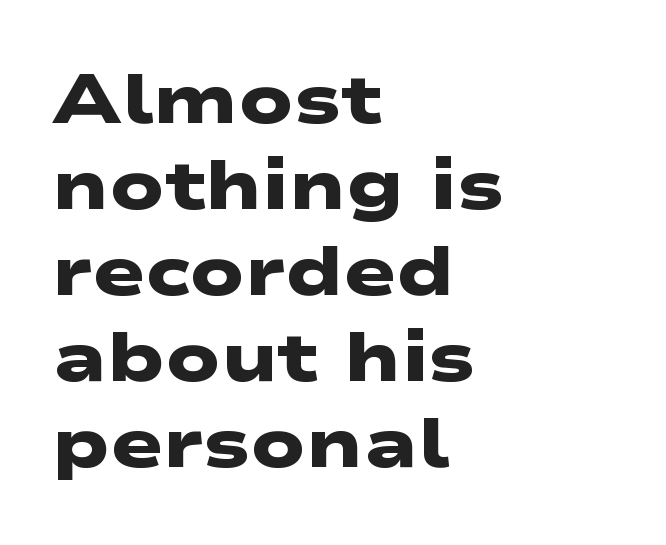
Q: Is the text bold? A: Yes.
Q: Is the typeface a serif or a sans-serif typeface? A: Sans-serif.
Q: Is the text underlined? A: No.
Q: How is the paragraph aligned? A: Left-aligned.
Q: Is the spacing between letters normal or unusually wide? A: Normal.
Q: Width (condensed, normal, or wide)? A: Wide.
Q: Stroke contrast? A: Low.
Q: x-height? A: Medium.
Q: Monospaced? A: No.
